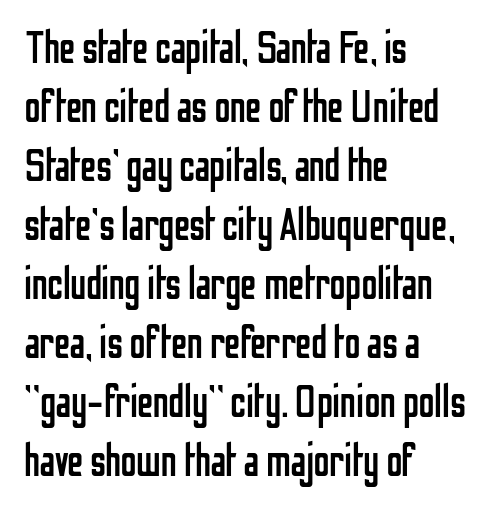
The image shows 45 px regular-weight, condensed sans-serif type, upright; set left-aligned, normal line spacing (1.31x), normal letter spacing, not underlined; low stroke contrast and a medium x-height.
